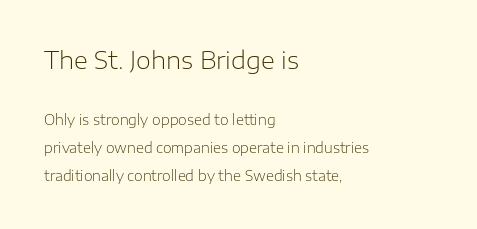
The image shows 24 px text type, upright; set left-aligned, loose line spacing (1.97x), normal letter spacing, not underlined; the first (top) block is 1.71x larger.
